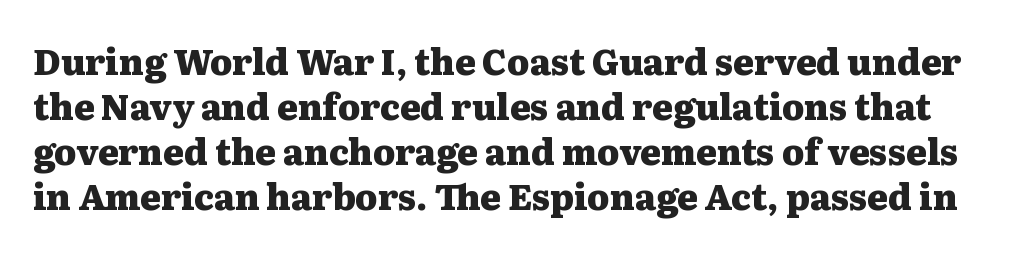
Q: Is the text bold? A: Yes.
Q: Is the text italic (slanted)? A: No, it is upright.
Q: Is the typeface a serif or a sans-serif typeface? A: Serif.
Q: Is the text underlined? A: No.
Q: Is the spacing between letters normal or unusually wide? A: Normal.
Q: Is the spacing between lines tight, normal or loose? A: Normal.
Q: Width (condensed, normal, or wide)? A: Wide.
Q: Stroke contrast? A: Medium.
Q: x-height? A: Medium.
Q: Monospaced? A: No.
